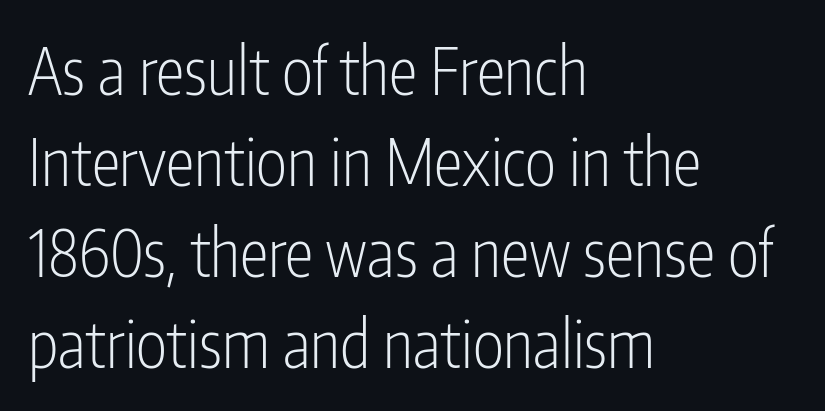
Q: Is the text bold? A: No.
Q: Is the text italic (slanted)? A: No, it is upright.
Q: Is the typeface a serif or a sans-serif typeface? A: Sans-serif.
Q: Is the text underlined? A: No.
Q: How is the paragraph aligned? A: Left-aligned.
Q: Is the spacing between letters normal or unusually wide? A: Normal.
Q: Is the spacing between lines tight, normal or loose? A: Normal.
Q: Width (condensed, normal, or wide)? A: Condensed.
Q: Stroke contrast? A: Low.
Q: x-height? A: Medium.
Q: Monospaced? A: No.
